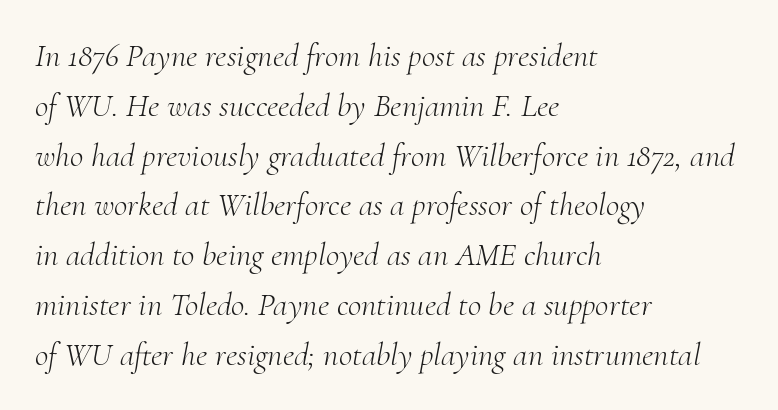
Q: Is the text bold? A: No.
Q: Is the text italic (slanted)? A: Yes, it leans right by about 10 degrees.
Q: Is the typeface a serif or a sans-serif typeface? A: Serif.
Q: Is the text underlined? A: No.
Q: How is the paragraph aligned? A: Left-aligned.
Q: Is the spacing between letters normal or unusually wide? A: Normal.
Q: Is the spacing between lines tight, normal or loose? A: Normal.
Q: Width (condensed, normal, or wide)? A: Normal.
Q: Stroke contrast? A: Medium.
Q: x-height? A: Small.
Q: Monospaced? A: No.
